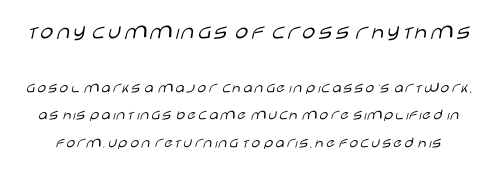
Between one letter and the next there's only the usual sliver of space. The rendering shrinks the type as you move from the upper chunk to the lower. Is the stroke heavy? The answer is a plain regular-or-lighter. The space directly below the letters is spotless.
